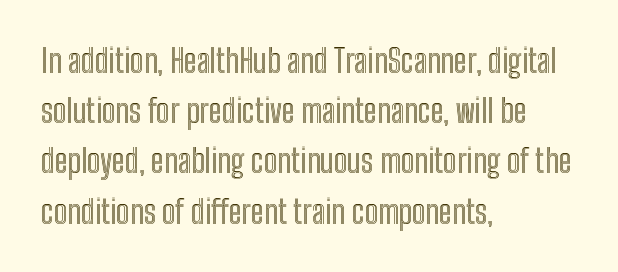
Q: Is the text italic (slanted)? A: No, it is upright.
Q: Is the text underlined? A: No.
Q: How is the paragraph aligned? A: Left-aligned.
Q: Is the spacing between letters normal or unusually wide? A: Normal.
Q: Is the spacing between lines tight, normal or loose? A: Normal.
Q: Width (condensed, normal, or wide)? A: Condensed.
Q: x-height? A: Medium.
Q: Monospaced? A: No.
